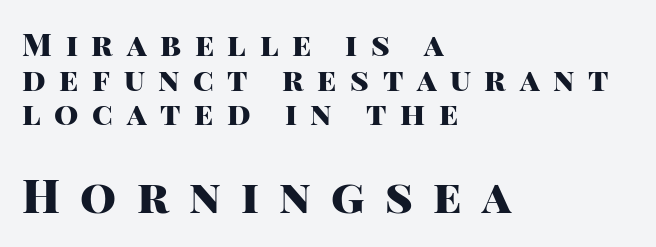
{"serif": "no", "italic": "no", "bold": "yes", "weight": "heavy", "width": "normal", "stroke_contrast": "high", "x_height": "large", "monospaced": "no", "underline": "no", "align": "left", "line_spacing": "tight", "line_spacing_ratio": 1.12, "letter_spacing": "wide", "letter_spacing_em": 0.44, "larger_block": "second", "size_ratio": 1.48, "glyph_px": 46}
